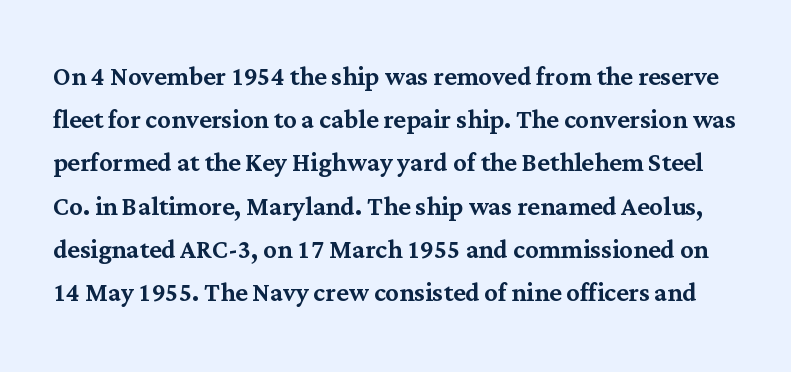
{"serif": "yes", "italic": "no", "width": "normal", "stroke_contrast": "medium", "x_height": "medium", "monospaced": "no", "underline": "no", "line_spacing": "normal", "line_spacing_ratio": 1.31, "letter_spacing": "normal", "letter_spacing_em": 0.0, "glyph_px": 33}
